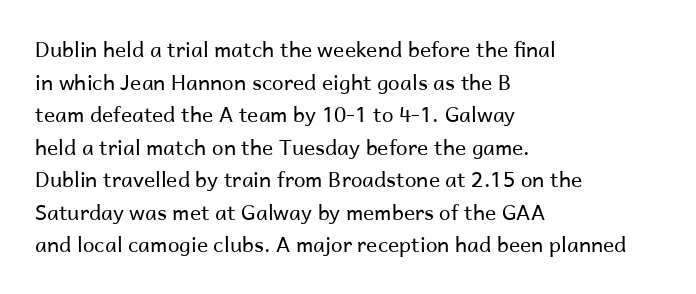
The axis of the letterforms is exactly vertical. Here the glyphs are tracked normally, forming tight word shapes. Descenders hang freely into open space. Line beginnings align vertically; line endings do not. The rows are spaced the way most documents space them.
